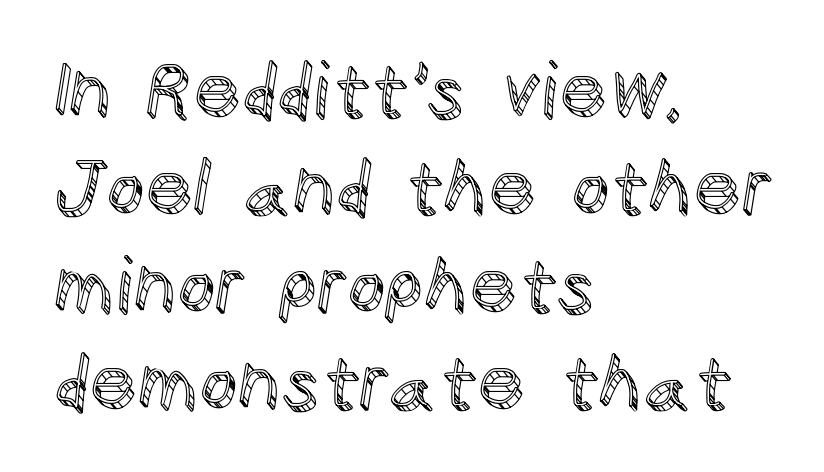
{"width": "normal", "x_height": "large", "monospaced": "no", "underline": "no", "align": "left", "line_spacing": "normal", "line_spacing_ratio": 1.3, "letter_spacing": "normal", "letter_spacing_em": 0.0, "glyph_px": 75}
